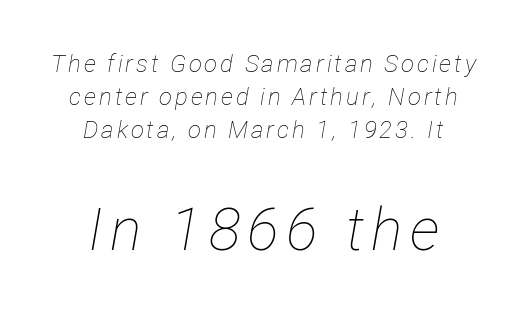
The image shows 59 px thin, condensed type, italic (leaning right); set centered, normal line spacing (1.37x), not underlined; the second (bottom) block is 2.46x larger; low stroke contrast and a medium x-height.
